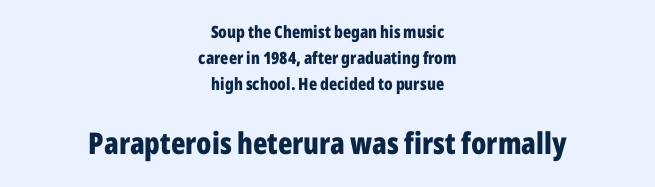
Q: Is the text bold? A: Yes.
Q: Is the text italic (slanted)? A: No, it is upright.
Q: Is the typeface a serif or a sans-serif typeface? A: Sans-serif.
Q: Is the text underlined? A: No.
Q: How is the paragraph aligned? A: Centered.
Q: Is the spacing between letters normal or unusually wide? A: Normal.
Q: Is the spacing between lines tight, normal or loose? A: Normal.
Q: Which block of text is set in a larger size, the first (top) or the second (bottom)? A: The second (bottom) one.
Q: Width (condensed, normal, or wide)? A: Condensed.
Q: Stroke contrast? A: Low.
Q: x-height? A: Medium.
Q: Monospaced? A: No.
